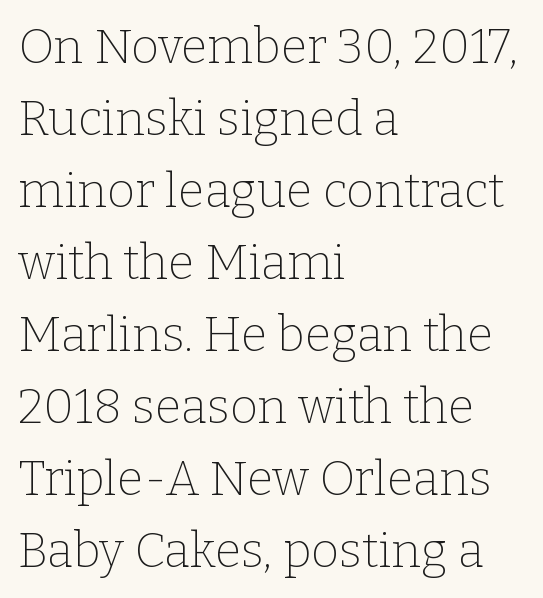
Q: Is the text bold? A: No.
Q: Is the text italic (slanted)? A: No, it is upright.
Q: Is the typeface a serif or a sans-serif typeface? A: Serif.
Q: Is the text underlined? A: No.
Q: How is the paragraph aligned? A: Left-aligned.
Q: Is the spacing between letters normal or unusually wide? A: Normal.
Q: Is the spacing between lines tight, normal or loose? A: Normal.
Q: Width (condensed, normal, or wide)? A: Normal.
Q: Stroke contrast? A: Low.
Q: x-height? A: Medium.
Q: Monospaced? A: No.
